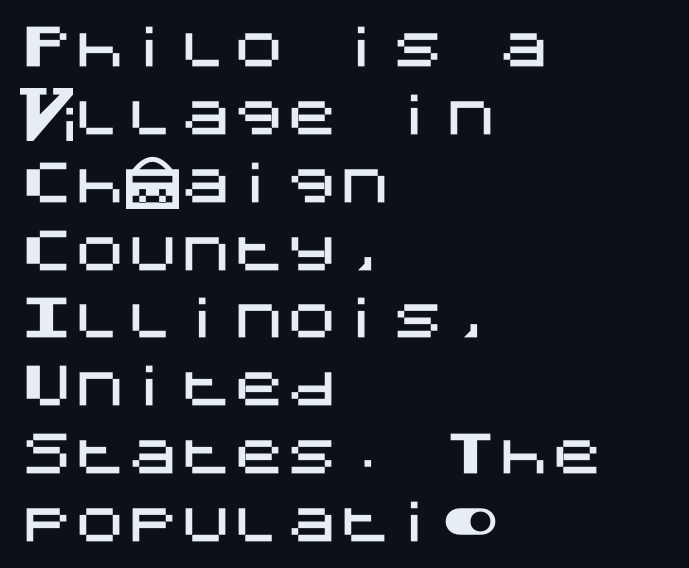
Q: Is the text italic (slanted)? A: No, it is upright.
Q: Is the typeface a serif or a sans-serif typeface? A: Sans-serif.
Q: Is the text underlined? A: No.
Q: How is the paragraph aligned? A: Left-aligned.
Q: Is the spacing between letters normal or unusually wide? A: Normal.
Q: Is the spacing between lines tight, normal or loose? A: Normal.
Q: Width (condensed, normal, or wide)? A: Normal.
Q: Stroke contrast? A: Medium.
Q: x-height? A: Large.
